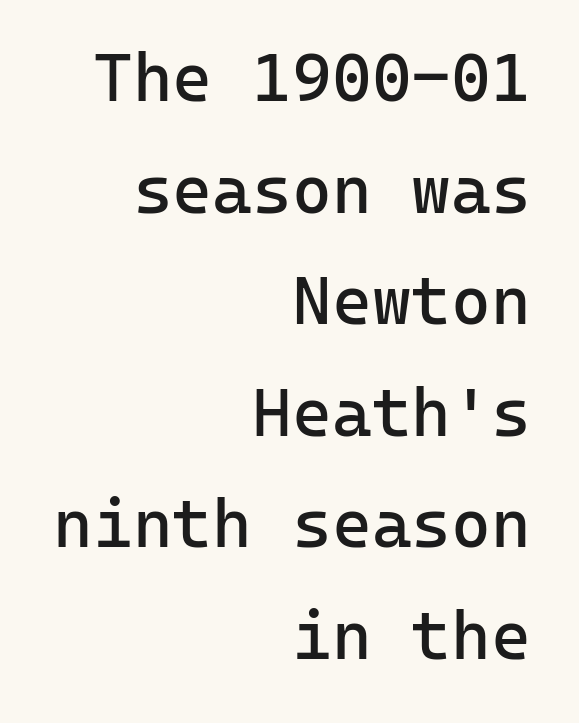
The image shows 68 px regular-weight sans-serif type, upright, monospaced; set right-aligned, normal line spacing (1.64x), normal letter spacing, not underlined; low stroke contrast and a medium x-height.
